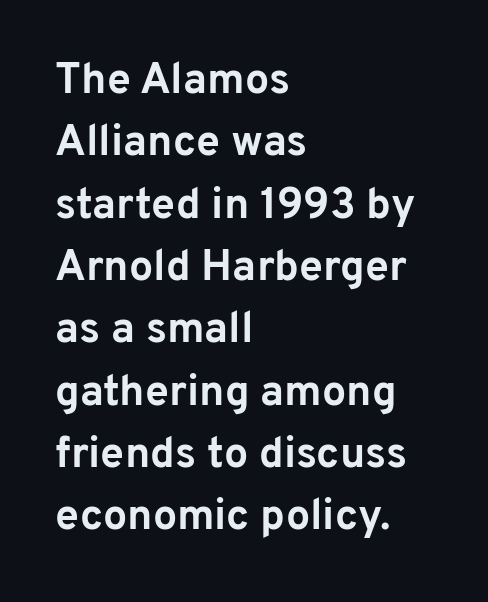
Q: Is the text bold? A: Yes.
Q: Is the text italic (slanted)? A: No, it is upright.
Q: Is the typeface a serif or a sans-serif typeface? A: Sans-serif.
Q: Is the text underlined? A: No.
Q: How is the paragraph aligned? A: Left-aligned.
Q: Is the spacing between letters normal or unusually wide? A: Normal.
Q: Is the spacing between lines tight, normal or loose? A: Normal.
Q: Width (condensed, normal, or wide)? A: Normal.
Q: Stroke contrast? A: Low.
Q: x-height? A: Medium.
Q: Monospaced? A: No.
